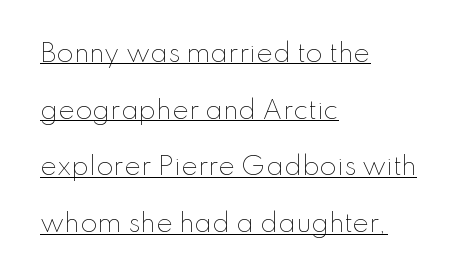
The typeface has the unassuming heft of standard copy or less. Somebody hit Ctrl+U on this one — the words are underlined. What stands out about the letter spacing? Nothing — it is the standard amount. Widely set lines give the paragraph a tall, airy silhouette. You can tell it's not italic because the verticals are truly vertical.
